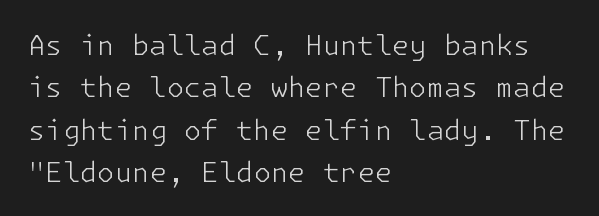
{"serif": "no", "italic": "no", "bold": "no", "weight": "light", "width": "normal", "stroke_contrast": "low", "x_height": "medium", "underline": "no", "align": "left", "line_spacing": "normal", "line_spacing_ratio": 1.51, "letter_spacing": "normal", "letter_spacing_em": 0.0, "glyph_px": 28}
